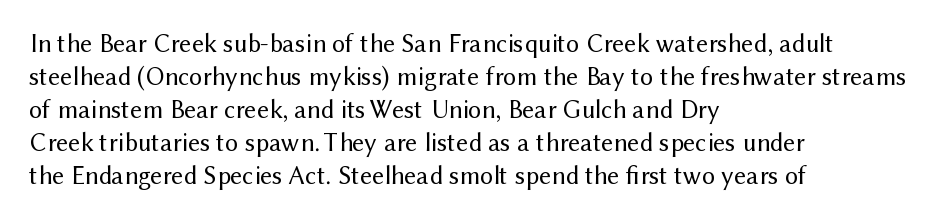
The image shows 26 px text type, upright; set left-aligned, normal line spacing (1.27x), normal letter spacing, not underlined.
